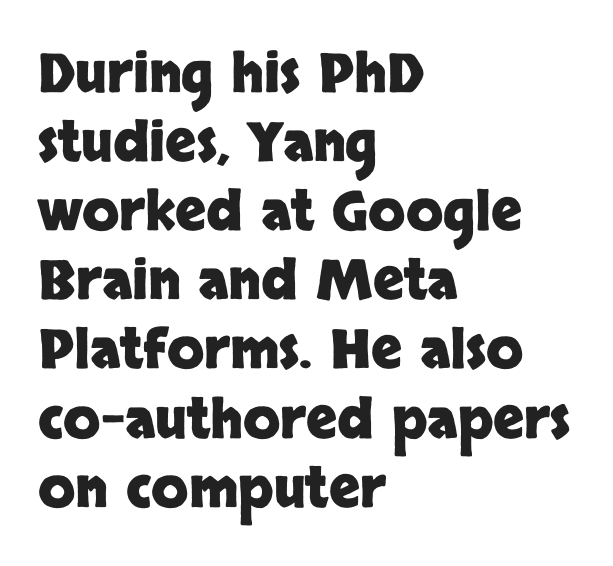
The image shows 54 px heavy sans-serif type, upright; set left-aligned, normal line spacing (1.28x), normal letter spacing, not underlined; low stroke contrast and a large x-height.
